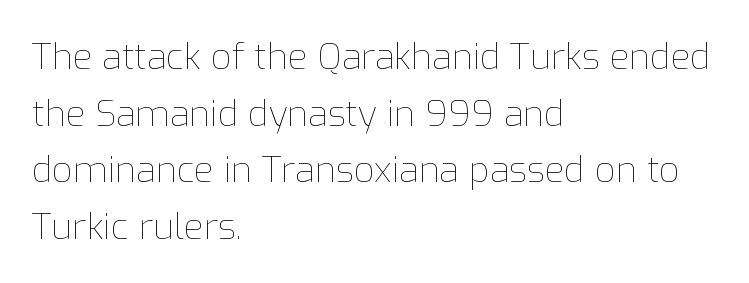
Q: Is the text bold? A: No.
Q: Is the text italic (slanted)? A: No, it is upright.
Q: Is the text underlined? A: No.
Q: How is the paragraph aligned? A: Left-aligned.
Q: Is the spacing between letters normal or unusually wide? A: Normal.
Q: Is the spacing between lines tight, normal or loose? A: Normal.
Q: Width (condensed, normal, or wide)? A: Normal.
Q: Stroke contrast? A: Low.
Q: x-height? A: Medium.
Q: Monospaced? A: No.
